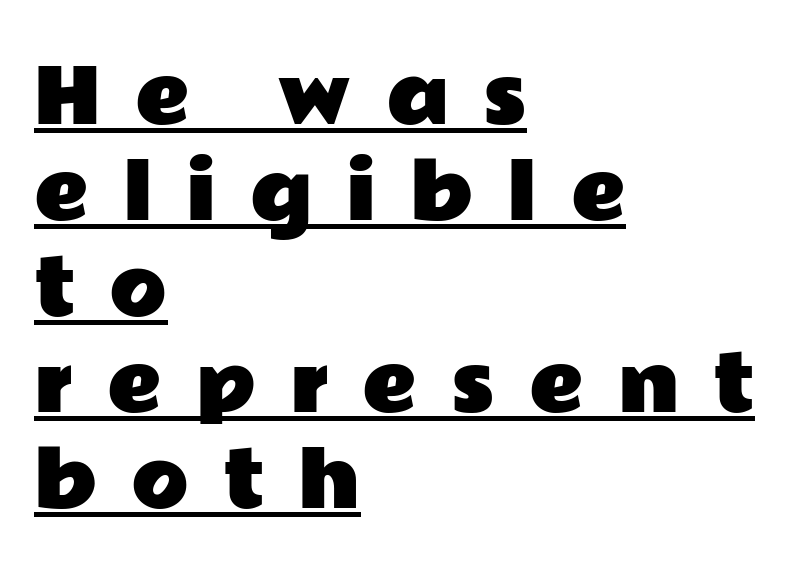
The image shows 75 px wide sans-serif type, upright; set left-aligned, normal line spacing (1.28x), unusually wide letter spacing (+0.45 em), underlined; low stroke contrast and a medium x-height.
